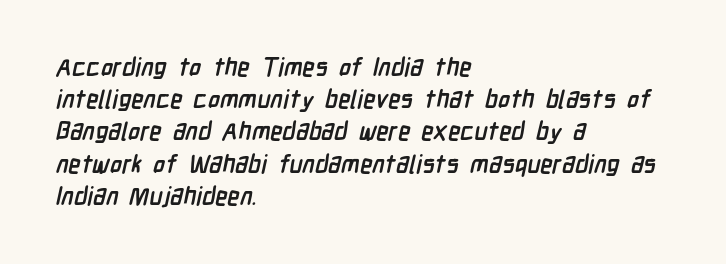
The image shows 25 px bold type; set left-aligned, normal line spacing (1.29x), normal letter spacing, not underlined.
